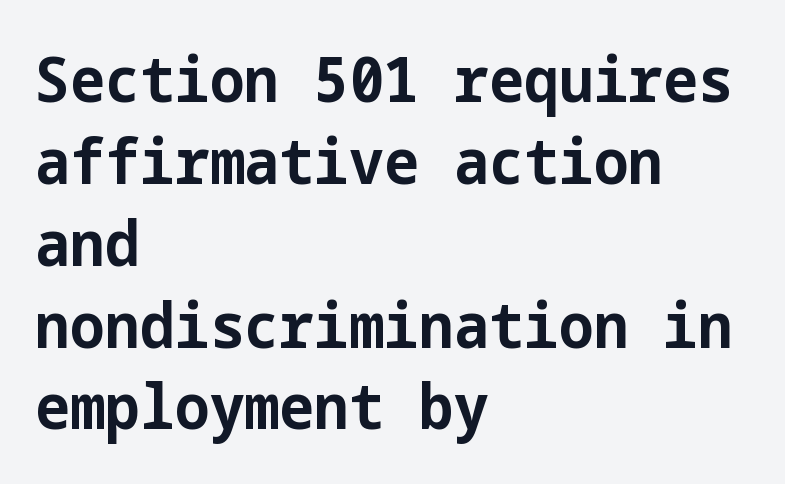
The image shows 62 px bold sans-serif type, upright; set left-aligned, normal line spacing (1.32x), normal letter spacing, not underlined; low stroke contrast and a medium x-height.
